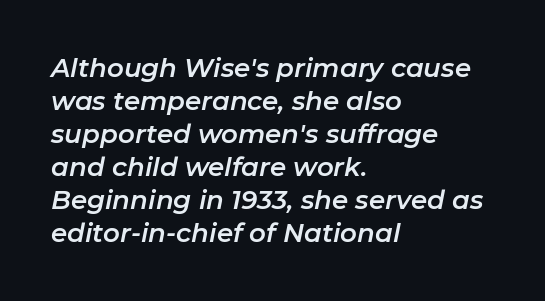
The lines sit at an ordinary, default distance from one another. The letterforms sit shoulder to shoulder at normal distance. The font's italic variant was chosen for this text. Words float on clear page, feet unadorned.
